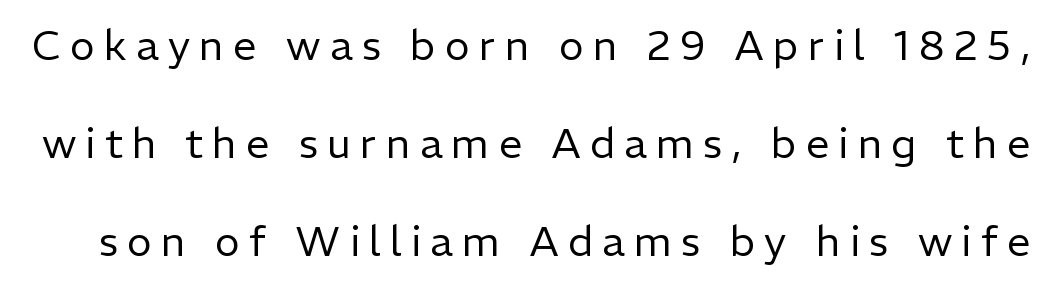
Q: Is the text bold? A: No.
Q: Is the text italic (slanted)? A: No, it is upright.
Q: Is the typeface a serif or a sans-serif typeface? A: Sans-serif.
Q: Is the text underlined? A: No.
Q: Is the spacing between letters normal or unusually wide? A: Unusually wide.
Q: Is the spacing between lines tight, normal or loose? A: Loose.
Q: Width (condensed, normal, or wide)? A: Normal.
Q: Stroke contrast? A: Low.
Q: x-height? A: Medium.
Q: Monospaced? A: No.
